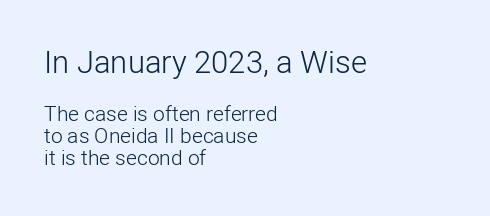
The image shows 31 px light sans-serif type, upright; set left-aligned, tight line spacing (1.05x), normal letter spacing, not underlined; the first (top) block is 1.48x larger; low stroke contrast and a medium x-height.
